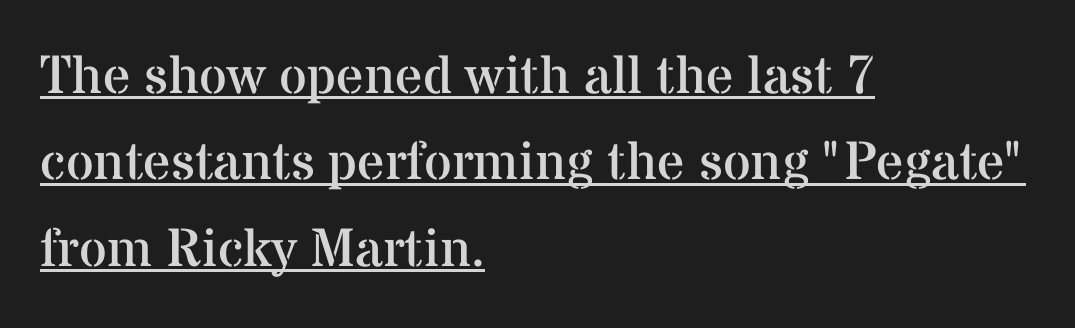
The image shows 54 px regular-weight serif type, upright; set left-aligned, normal line spacing (1.6x), normal letter spacing, underlined; medium stroke contrast and a medium x-height.
